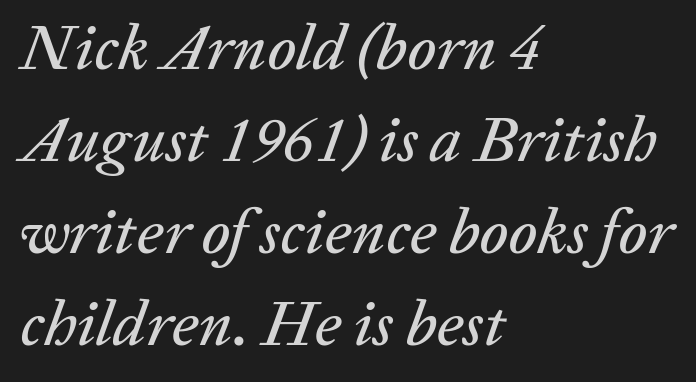
{"italic": "yes", "lean": "right", "slant_degrees": 20, "width": "normal", "stroke_contrast": "low", "x_height": "medium", "monospaced": "no", "underline": "no", "align": "left", "line_spacing": "normal", "line_spacing_ratio": 1.44, "letter_spacing": "normal", "letter_spacing_em": 0.0, "glyph_px": 64}
